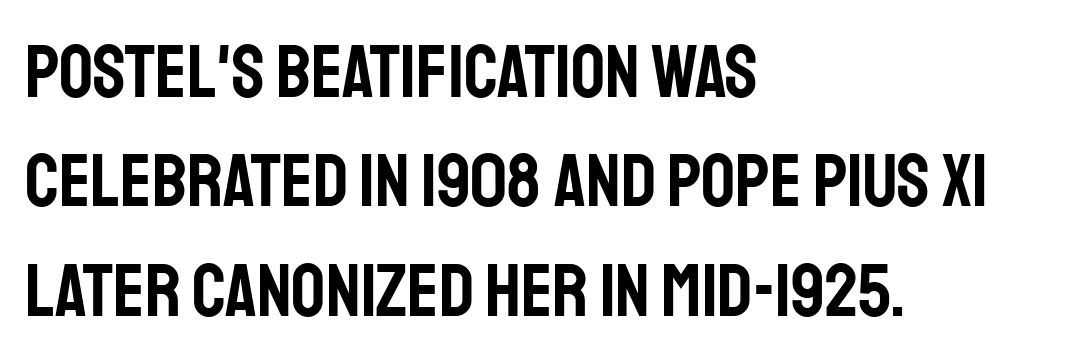
The image shows 75 px condensed sans-serif type, upright; set left-aligned, normal line spacing (1.46x), normal letter spacing, not underlined; low stroke contrast and a large x-height.
